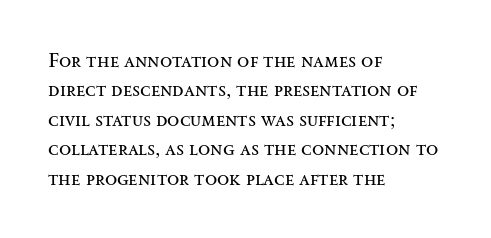
Look at the tracking — it's just the regular setting, nothing added. This sample keeps an unexceptional amount of space between lines. A typesetter would mark this as roman, not italic. Each row of text sits above clean, open space. Ink coverage per letter is moderate at most. This rendering uses left alignment, leaving the right contour irregular.
